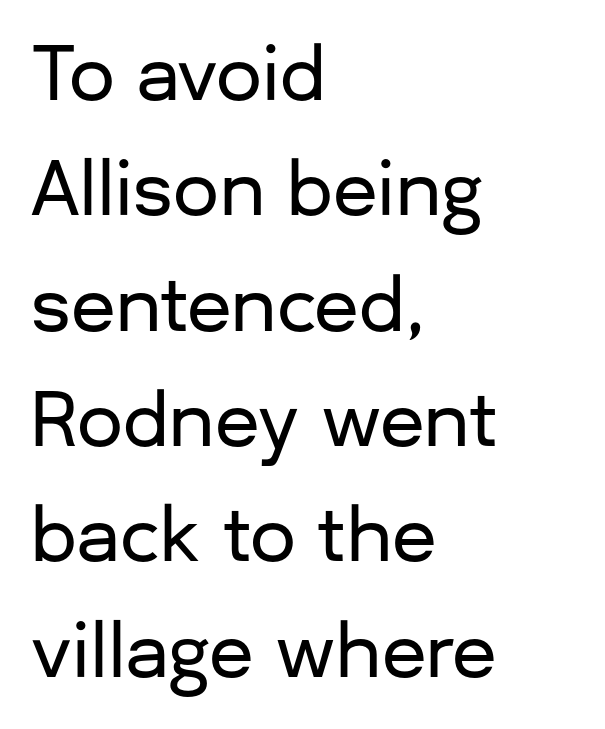
{"serif": "no", "italic": "no", "width": "normal", "stroke_contrast": "low", "x_height": "medium", "monospaced": "no", "underline": "no", "align": "left", "line_spacing": "normal", "line_spacing_ratio": 1.58, "letter_spacing": "normal", "letter_spacing_em": 0.0, "glyph_px": 73}
